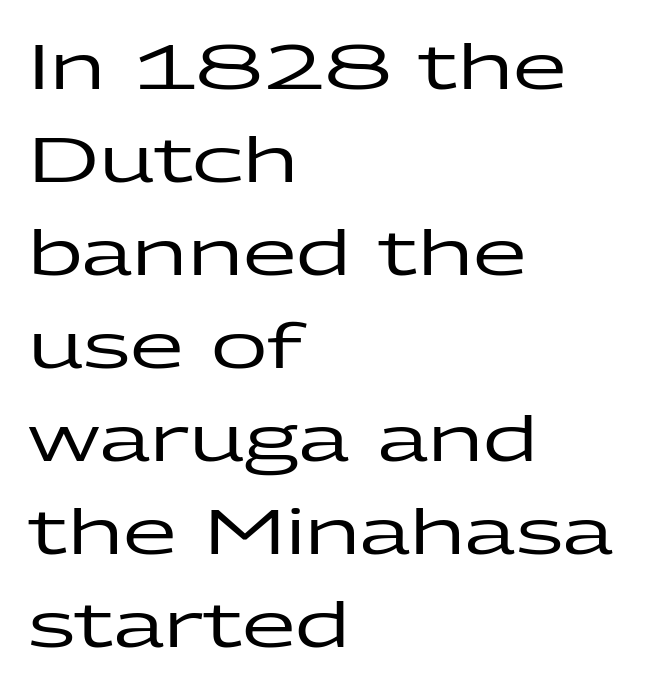
The image shows 62 px wide sans-serif type, upright; set left-aligned, normal line spacing (1.5x), normal letter spacing, not underlined; low stroke contrast and a medium x-height.
